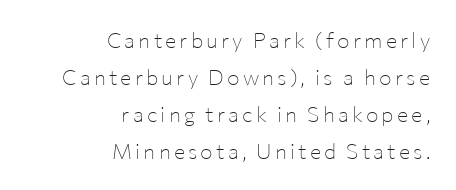
The image shows 21 px text type, upright; set right-aligned, line spacing 1.76x, not underlined.
